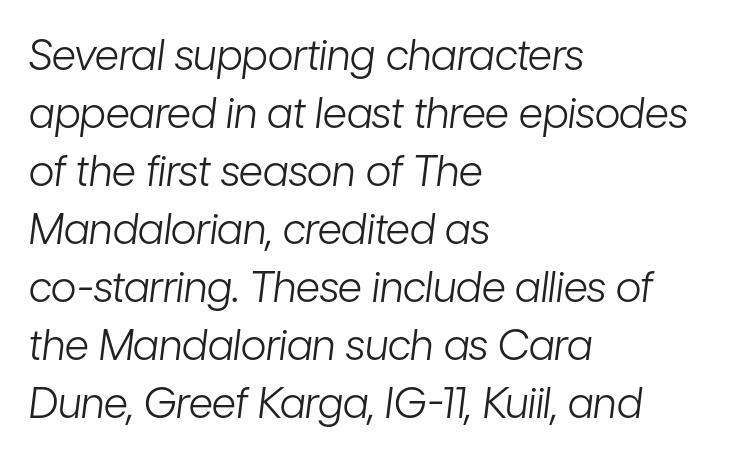
The image shows 42 px light, condensed type, italic (leaning right); set left-aligned, normal line spacing (1.38x), normal letter spacing, not underlined; low stroke contrast and a medium x-height.
